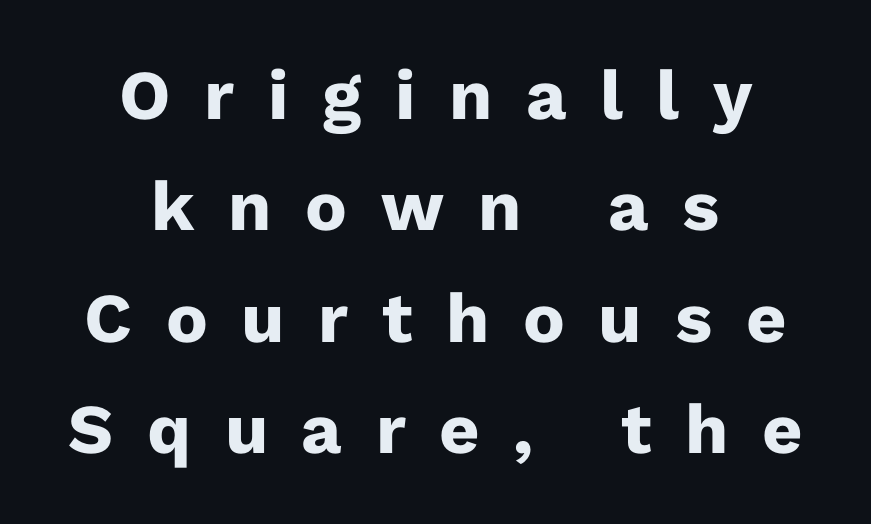
{"serif": "no", "italic": "no", "bold": "yes", "weight": "heavy", "width": "normal", "stroke_contrast": "low", "x_height": "medium", "monospaced": "no", "underline": "no", "align": "center", "line_spacing": "normal", "line_spacing_ratio": 1.59, "letter_spacing": "wide", "letter_spacing_em": 0.48, "glyph_px": 70}
